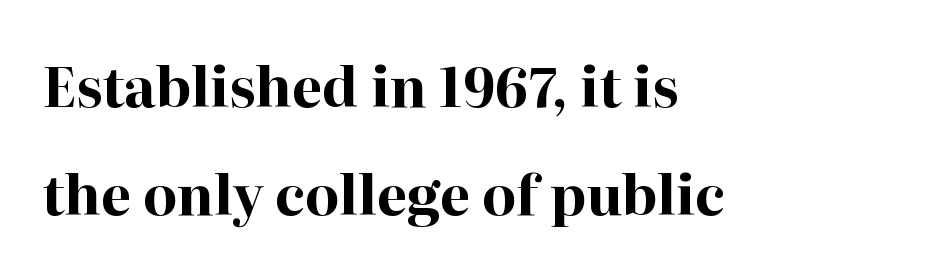
{"serif": "yes", "italic": "no", "bold": "yes", "weight": "bold", "width": "normal", "stroke_contrast": "high", "x_height": "medium", "monospaced": "no", "underline": "no", "align": "left", "line_spacing": "loose", "line_spacing_ratio": 1.96, "letter_spacing": "normal", "letter_spacing_em": 0.0, "glyph_px": 55}
